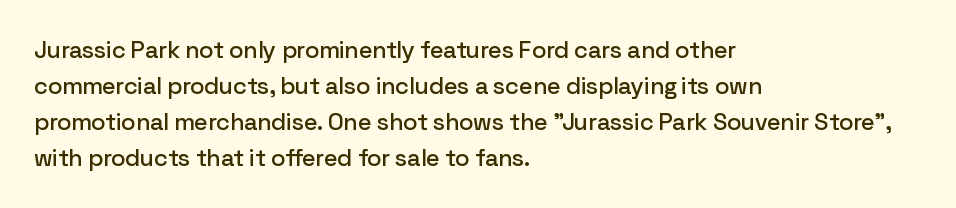
The image shows 24 px text type, upright; set left-aligned, normal line spacing (1.5x), normal letter spacing, not underlined.
